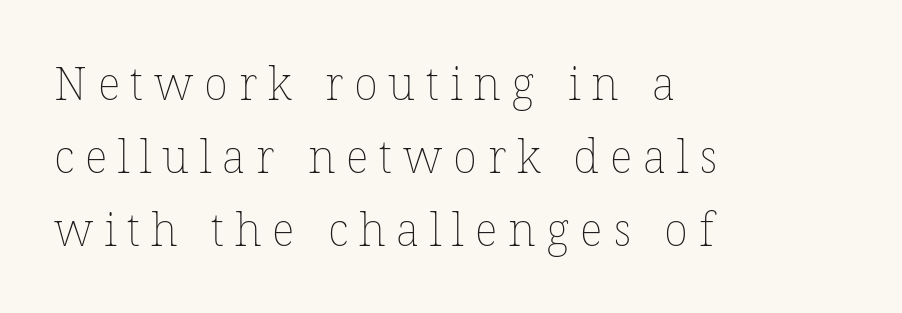
Between one letter and the next there's a generous, obvious gap. Anything drawn beneath the words? Only blank space. The letterforms sit at book weight or below. Varying glyph widths throughout — classic text-font behaviour.
